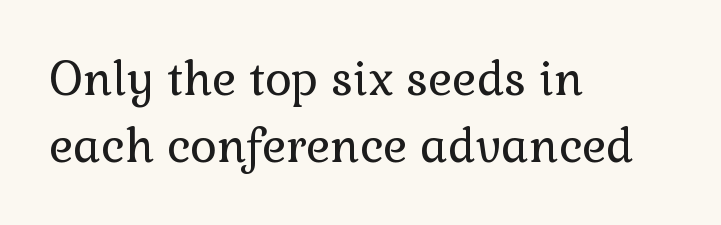
{"serif": "yes", "italic": "no", "bold": "no", "weight": "regular", "width": "normal", "x_height": "medium", "monospaced": "no", "underline": "no", "align": "left", "line_spacing": "normal", "line_spacing_ratio": 1.45, "letter_spacing": "normal", "letter_spacing_em": 0.0, "glyph_px": 46}
